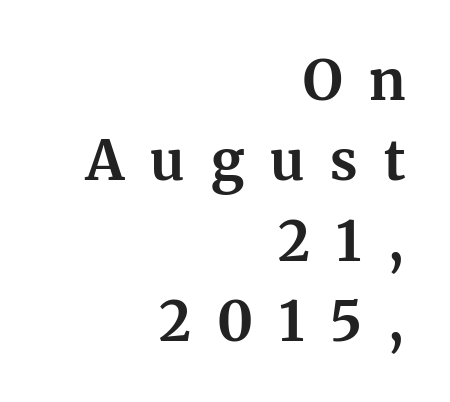
Q: Is the text bold? A: Yes.
Q: Is the text italic (slanted)? A: No, it is upright.
Q: Is the typeface a serif or a sans-serif typeface? A: Serif.
Q: Is the text underlined? A: No.
Q: How is the paragraph aligned? A: Right-aligned.
Q: Is the spacing between letters normal or unusually wide? A: Unusually wide.
Q: Is the spacing between lines tight, normal or loose? A: Normal.
Q: Width (condensed, normal, or wide)? A: Normal.
Q: Stroke contrast? A: Medium.
Q: x-height? A: Medium.
Q: Monospaced? A: No.
